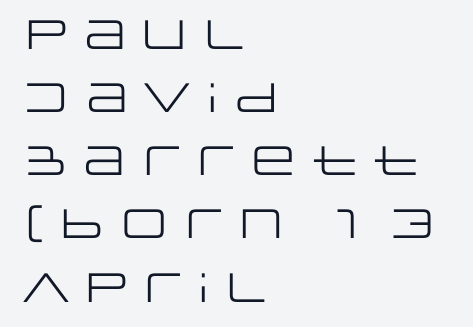
{"serif": "no", "italic": "no", "bold": "no", "weight": "regular", "width": "wide", "stroke_contrast": "low", "x_height": "large", "monospaced": "no", "underline": "no", "align": "left", "line_spacing": "normal", "line_spacing_ratio": 1.54, "letter_spacing": "normal", "letter_spacing_em": 0.0, "glyph_px": 41}
